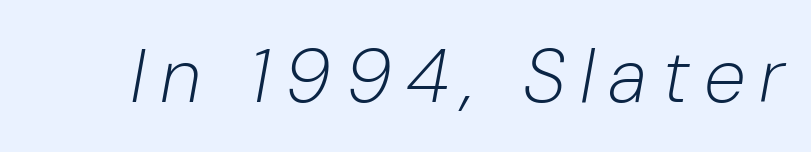
The image shows 76 px light type, italic (leaning right); set not underlined; low stroke contrast and a medium x-height.
